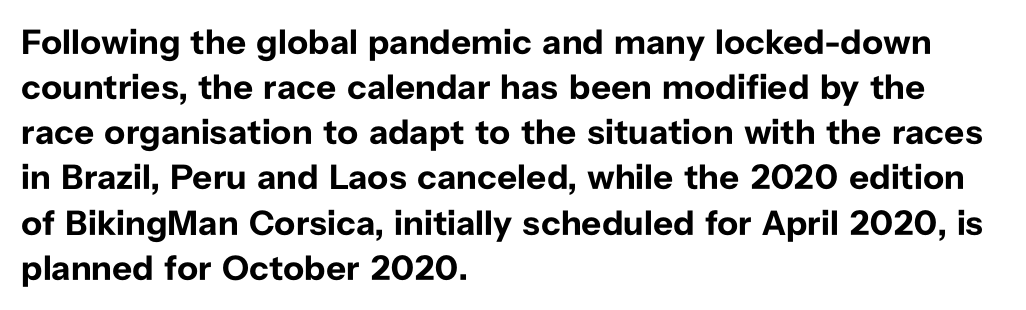
Q: Is the text bold? A: Yes.
Q: Is the text italic (slanted)? A: No, it is upright.
Q: Is the typeface a serif or a sans-serif typeface? A: Sans-serif.
Q: Is the text underlined? A: No.
Q: How is the paragraph aligned? A: Left-aligned.
Q: Is the spacing between letters normal or unusually wide? A: Normal.
Q: Is the spacing between lines tight, normal or loose? A: Normal.
Q: Width (condensed, normal, or wide)? A: Normal.
Q: Stroke contrast? A: Low.
Q: x-height? A: Medium.
Q: Monospaced? A: No.
